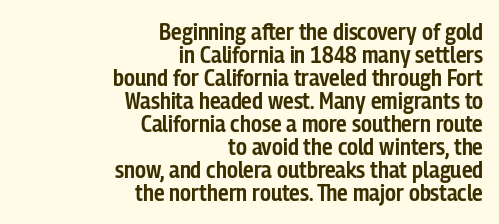
{"italic": "no", "bold": "semi", "underline": "no", "align": "right", "line_spacing": "tight", "line_spacing_ratio": 0.96, "letter_spacing": "normal", "letter_spacing_em": 0.0, "glyph_px": 24}
